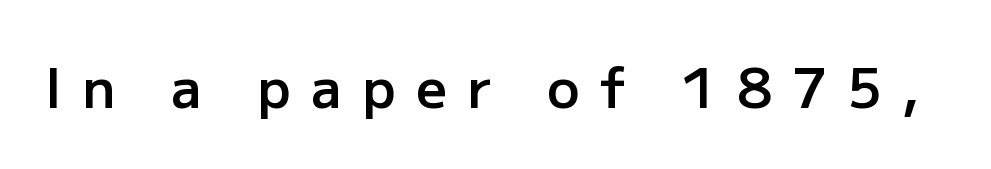
You can tell from the bare stems that sans-serif type was used. Inter-character spacing is expanded well beyond the font's built-in metrics. Is this a fixed-width face? No — the glyphs have proportional, varying widths. The specimen omits any rule beneath the text block's lines. On the weight axis this lands at semibold, roughly 600. Posture: vertical.
